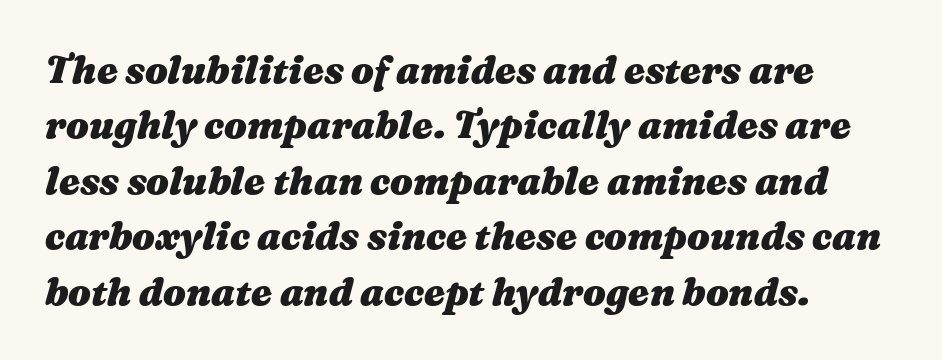
Q: Is the text bold? A: Yes.
Q: Is the text italic (slanted)? A: Yes, it leans right by about 16 degrees.
Q: Is the text underlined? A: No.
Q: How is the paragraph aligned? A: Left-aligned.
Q: Is the spacing between letters normal or unusually wide? A: Normal.
Q: Is the spacing between lines tight, normal or loose? A: Normal.
Q: Width (condensed, normal, or wide)? A: Wide.
Q: Stroke contrast? A: Medium.
Q: x-height? A: Medium.
Q: Monospaced? A: No.
